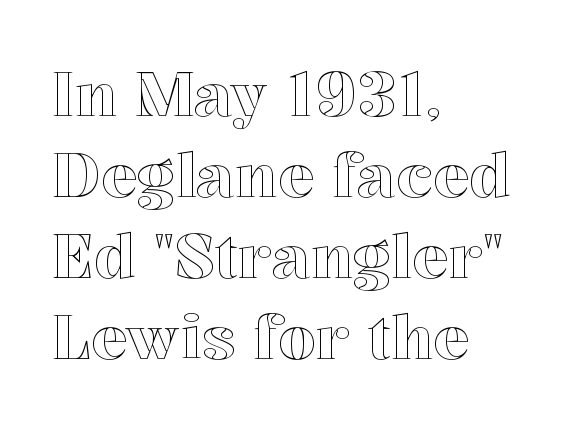
Q: Is the text italic (slanted)? A: No, it is upright.
Q: Is the text underlined? A: No.
Q: How is the paragraph aligned? A: Left-aligned.
Q: Is the spacing between letters normal or unusually wide? A: Normal.
Q: Is the spacing between lines tight, normal or loose? A: Normal.
Q: Width (condensed, normal, or wide)? A: Normal.
Q: x-height? A: Medium.
Q: Monospaced? A: No.
